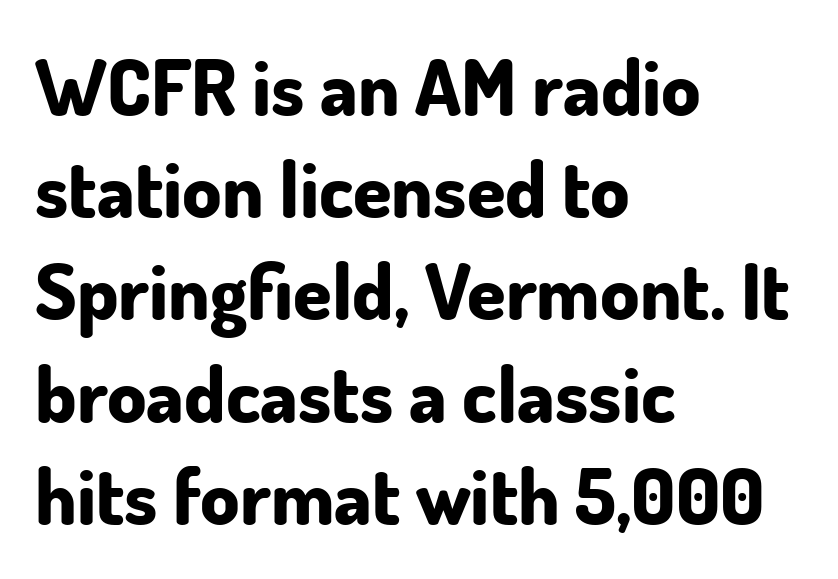
The image shows 78 px bold sans-serif type, upright; set left-aligned, normal line spacing (1.31x), normal letter spacing, not underlined; low stroke contrast and a small x-height.
